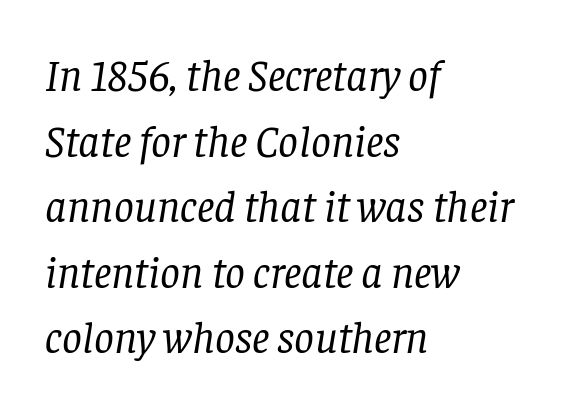
The image shows 44 px regular-weight serif type, italic (leaning right); set left-aligned, normal line spacing (1.49x), normal letter spacing, not underlined; low stroke contrast and a large x-height.
